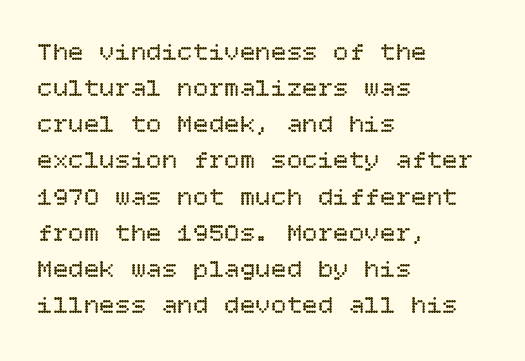
The image shows 26 px text type, upright; set left-aligned, normal line spacing (1.39x), normal letter spacing, not underlined.
